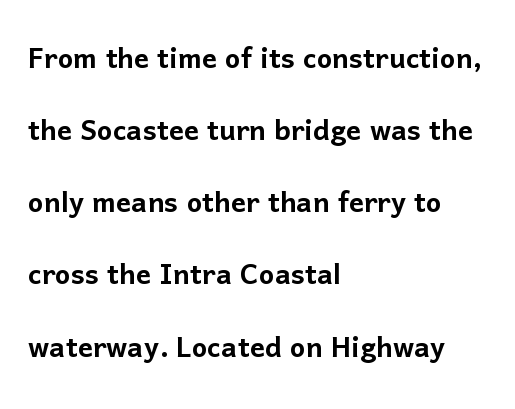
Q: Is the text italic (slanted)? A: No, it is upright.
Q: Is the typeface a serif or a sans-serif typeface? A: Sans-serif.
Q: Is the text underlined? A: No.
Q: How is the paragraph aligned? A: Left-aligned.
Q: Is the spacing between letters normal or unusually wide? A: Normal.
Q: Is the spacing between lines tight, normal or loose? A: Loose.
Q: Width (condensed, normal, or wide)? A: Normal.
Q: Stroke contrast? A: Low.
Q: x-height? A: Medium.
Q: Monospaced? A: No.
